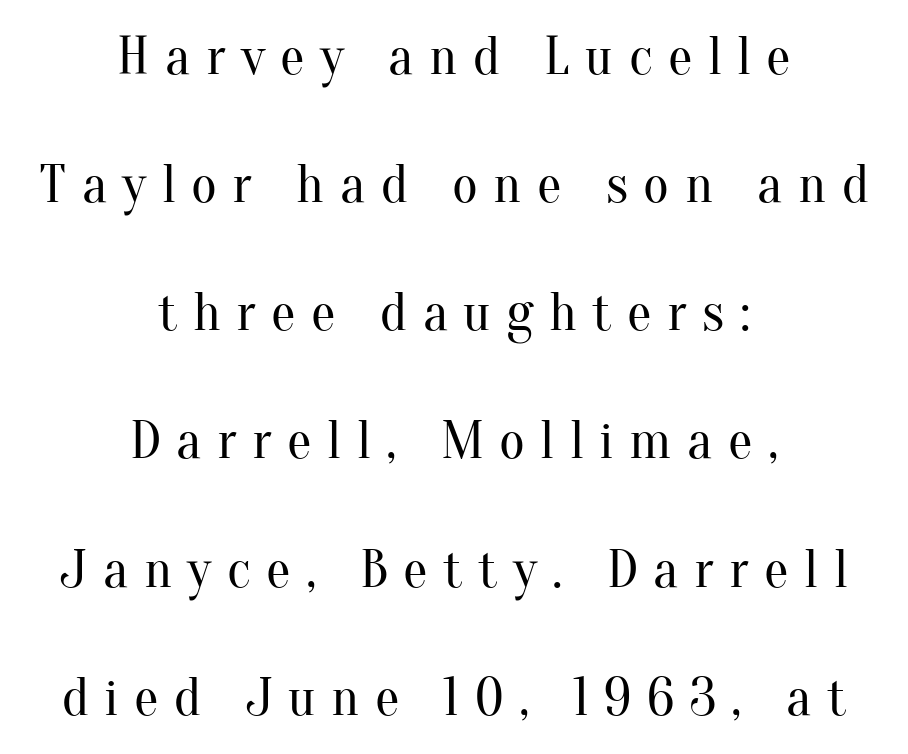
Q: Is the text bold? A: No.
Q: Is the text italic (slanted)? A: No, it is upright.
Q: Is the typeface a serif or a sans-serif typeface? A: Serif.
Q: Is the text underlined? A: No.
Q: How is the paragraph aligned? A: Centered.
Q: Is the spacing between letters normal or unusually wide? A: Unusually wide.
Q: Is the spacing between lines tight, normal or loose? A: Loose.
Q: Width (condensed, normal, or wide)? A: Normal.
Q: Stroke contrast? A: Medium.
Q: x-height? A: Small.
Q: Monospaced? A: No.
